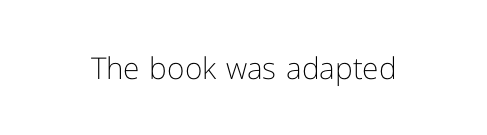
Q: Is the text bold? A: No.
Q: Is the text italic (slanted)? A: No, it is upright.
Q: Is the typeface a serif or a sans-serif typeface? A: Sans-serif.
Q: Is the text underlined? A: No.
Q: Is the spacing between letters normal or unusually wide? A: Normal.
Q: Width (condensed, normal, or wide)? A: Normal.
Q: Stroke contrast? A: Low.
Q: x-height? A: Medium.
Q: Monospaced? A: No.
